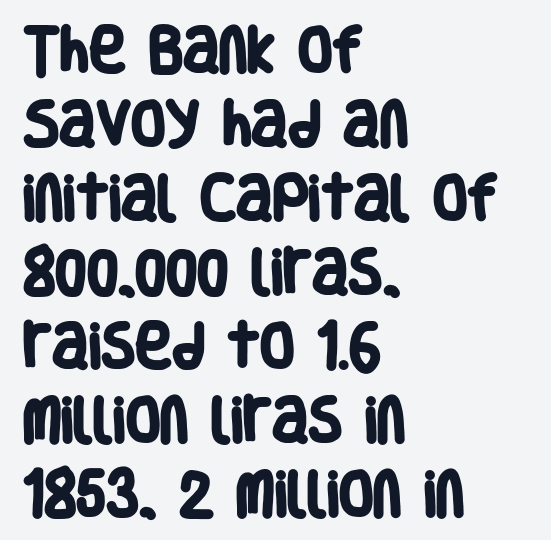
Type without underlining. All the whitespace from short lines collects on the right. These lines are rendered in a variable-pitch font. Tracking here is standard; glyphs follow each other at the usual distance.
